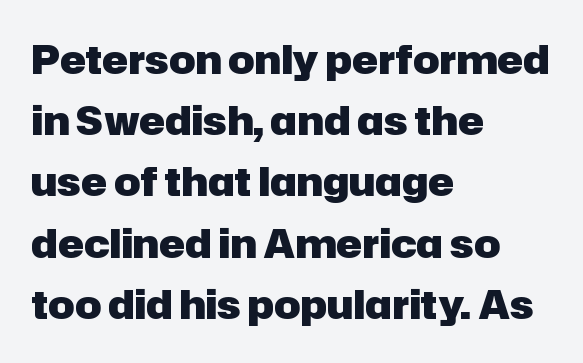
The image shows 39 px heavy sans-serif type, upright; set left-aligned, normal line spacing (1.57x), normal letter spacing, not underlined; low stroke contrast and a medium x-height.
